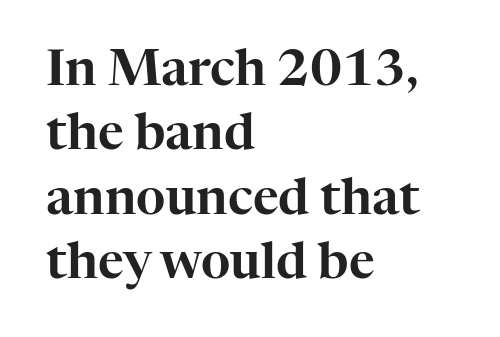
The image shows 50 px serif type, upright; set left-aligned, normal line spacing (1.29x), normal letter spacing, not underlined; high stroke contrast and a medium x-height.
